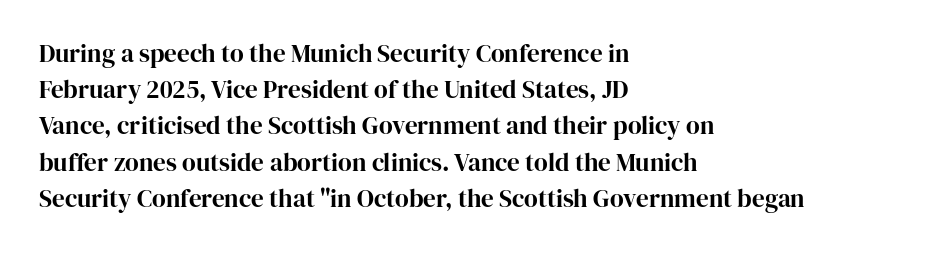
The image shows 25 px text type, upright; set left-aligned, normal line spacing (1.45x), normal letter spacing, not underlined.
